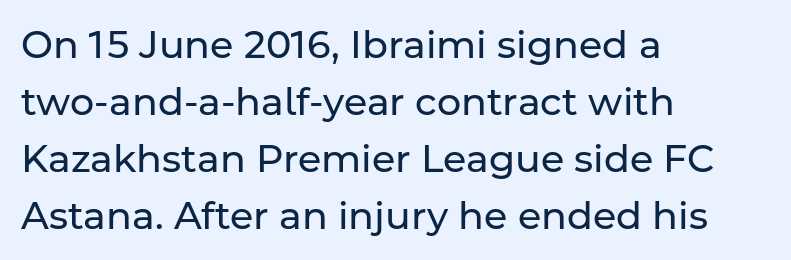
What stands out about the letter spacing? Nothing — it is the standard amount. The passage shown is not bold in any degree. This sample has the flowing, uneven cadence of proportional lettering. The font family rendered here belongs to the sans-serif group. Italic? Not at all — the glyphs are vertical.
